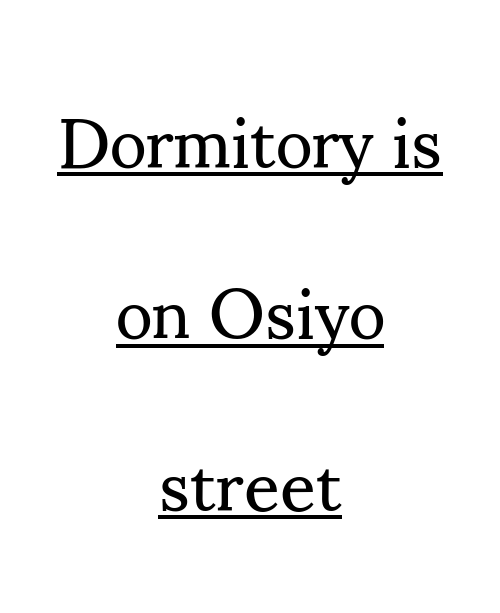
{"serif": "yes", "italic": "no", "bold": "no", "weight": "regular", "width": "normal", "stroke_contrast": "medium", "x_height": "small", "monospaced": "no", "underline": "yes", "align": "center", "line_spacing": "loose", "line_spacing_ratio": 2.45, "letter_spacing": "normal", "letter_spacing_em": 0.0, "glyph_px": 70}
